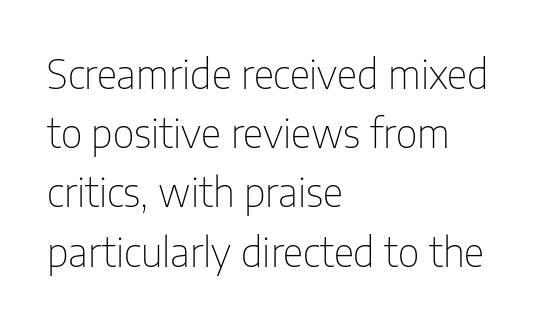
{"serif": "no", "italic": "no", "bold": "no", "weight": "thin", "width": "condensed", "stroke_contrast": "low", "x_height": "medium", "monospaced": "no", "underline": "no", "align": "left", "line_spacing": "normal", "line_spacing_ratio": 1.48, "letter_spacing": "normal", "letter_spacing_em": 0.0, "glyph_px": 40}
